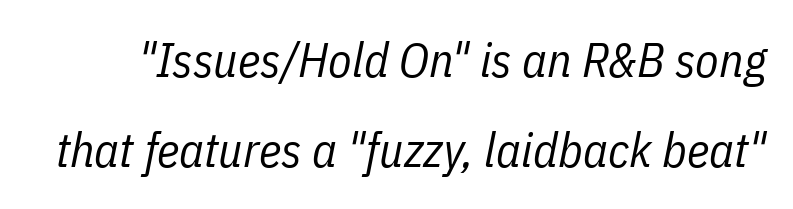
{"italic": "yes", "lean": "right", "slant_degrees": 11, "bold": "no", "weight": "regular", "width": "condensed", "stroke_contrast": "low", "x_height": "medium", "monospaced": "no", "underline": "no", "line_spacing_ratio": 1.88, "letter_spacing": "normal", "letter_spacing_em": 0.0, "glyph_px": 48}
